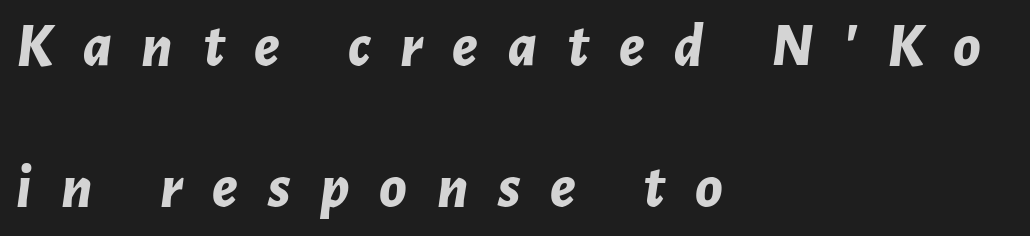
Note the varied advance widths — an 'i' is clearly narrower than an 'm'. Does the copy run flush right? No — it runs flush left. Looking at the ascenders, they clearly lean. What stands out about the letter spacing? Its width — letters are far apart.
